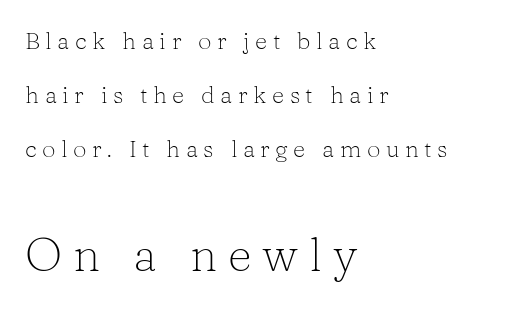
Q: Is the text bold? A: No.
Q: Is the text italic (slanted)? A: No, it is upright.
Q: Is the typeface a serif or a sans-serif typeface? A: Serif.
Q: Is the text underlined? A: No.
Q: How is the paragraph aligned? A: Left-aligned.
Q: Is the spacing between letters normal or unusually wide? A: Unusually wide.
Q: Is the spacing between lines tight, normal or loose? A: Loose.
Q: Which block of text is set in a larger size, the first (top) or the second (bottom)? A: The second (bottom) one.
Q: Width (condensed, normal, or wide)? A: Normal.
Q: Stroke contrast? A: Low.
Q: x-height? A: Medium.
Q: Monospaced? A: No.
